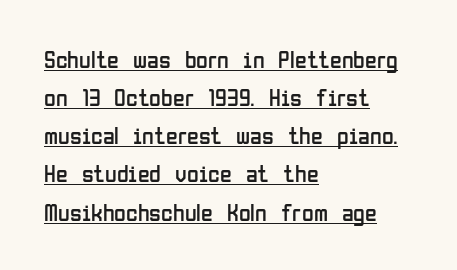
The lettering stays uniformly vertical, giving the passage a roman look. The passage shown is underscored from start to finish. Regarding leading, the lines here are spaced in the standard way. Short note: letters normally spaced. No extra ink here — the face is not bold. Notice how the passage keeps a crisp vertical edge on the left only.
